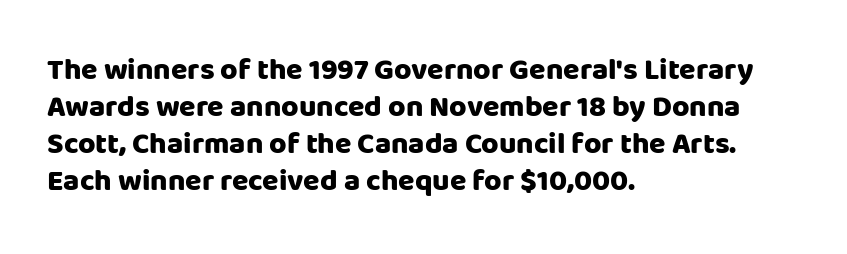
The image shows 30 px heavy sans-serif type, upright; set left-aligned, line spacing 1.23x, normal letter spacing, not underlined; low stroke contrast and a large x-height.
